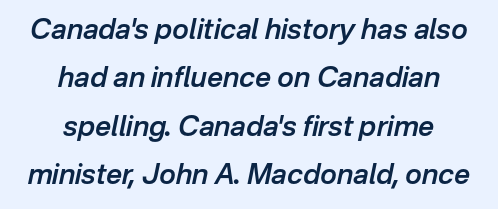
{"italic": "yes", "lean": "right", "slant_degrees": 12, "bold": "semi", "weight": "semibold", "width": "normal", "stroke_contrast": "low", "x_height": "medium", "monospaced": "no", "underline": "no", "align": "center", "line_spacing_ratio": 1.73, "letter_spacing": "normal", "letter_spacing_em": 0.0, "glyph_px": 28}
